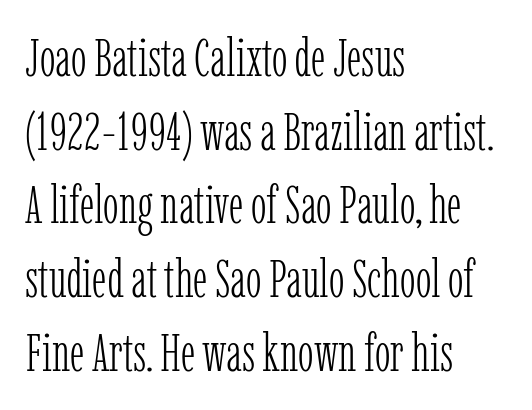
The weight tops out at a normal text grade. The letterforms sit shoulder to shoulder at normal distance. Old-style or modern, the face here clearly has serifs. The compositor pushed each line to the left boundary. You could not count columns in this text — the font is proportionally spaced.
